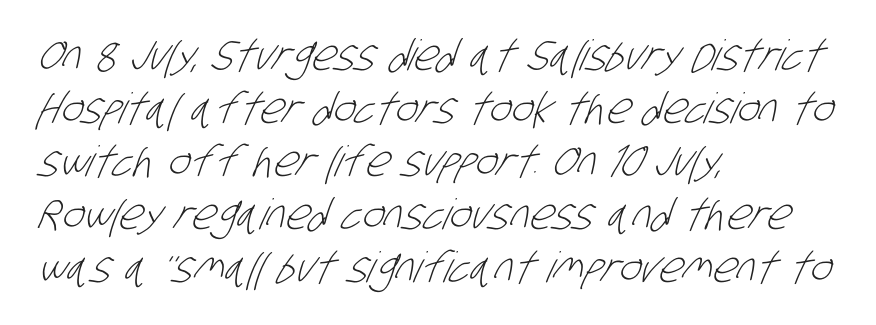
The image shows 42 px light, condensed sans-serif type; set left-aligned, normal line spacing (1.26x), normal letter spacing, not underlined; low stroke contrast and a large x-height.
